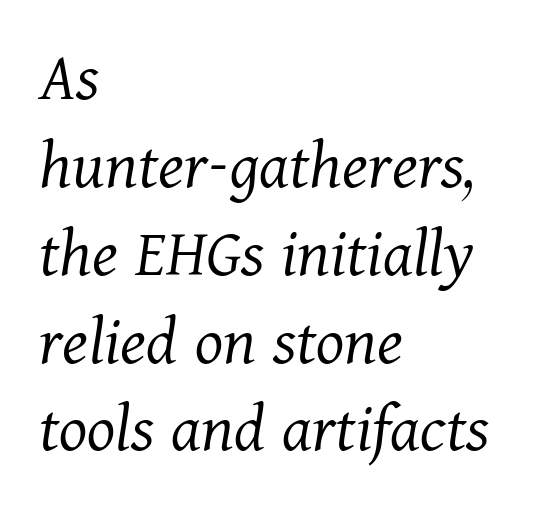
The image shows 72 px light serif type, italic (leaning right); set left-aligned, line spacing 1.22x, normal letter spacing, not underlined; medium stroke contrast and a medium x-height.
